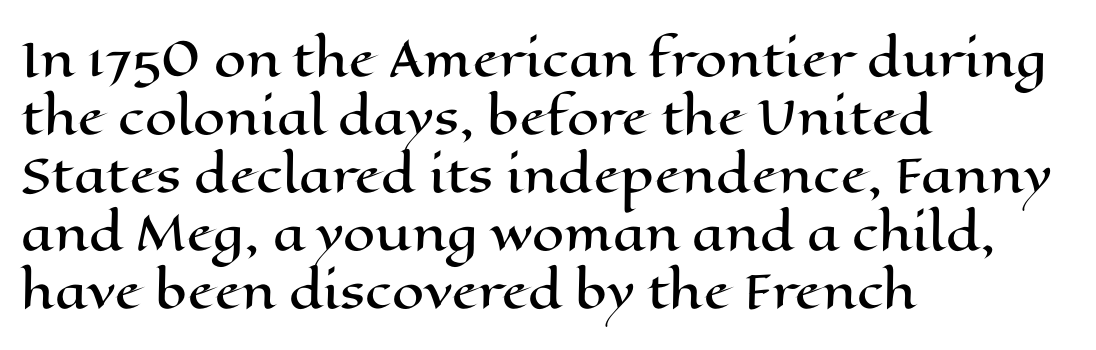
The letters advance in unequal steps, a hallmark of proportional type. These lines keep a tight, regular rhythm from letter to letter. In CSS terms this would be text-align: left. Baseline-to-baseline distance is the conventional proportion of letter height.
